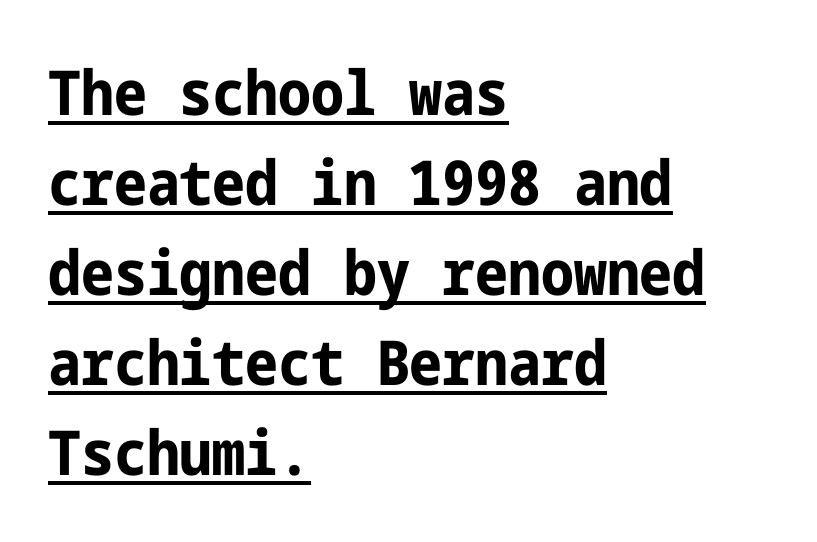
{"serif": "no", "italic": "no", "bold": "yes", "weight": "bold", "width": "condensed", "stroke_contrast": "low", "x_height": "medium", "underline": "yes", "align": "left", "line_spacing": "normal", "line_spacing_ratio": 1.45, "letter_spacing": "normal", "letter_spacing_em": 0.0, "glyph_px": 62}
